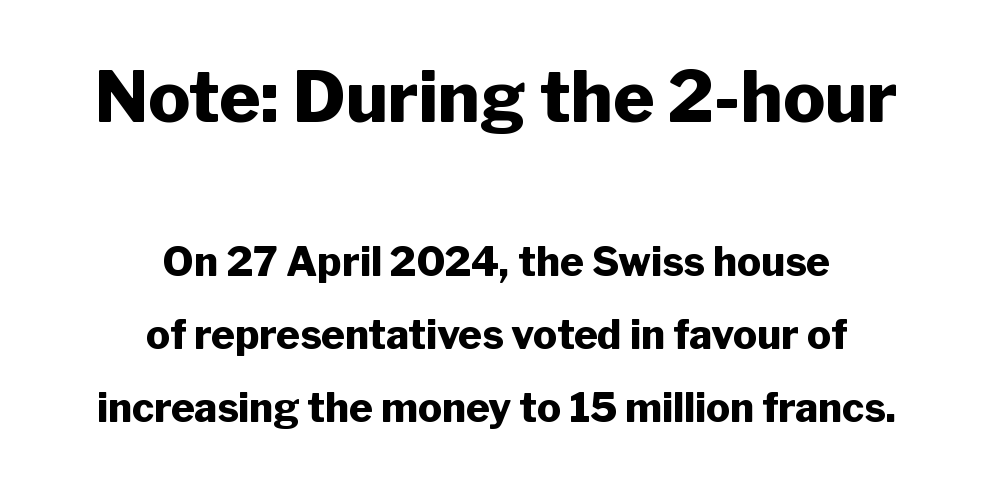
{"serif": "no", "italic": "no", "bold": "yes", "weight": "heavy", "width": "normal", "stroke_contrast": "low", "x_height": "medium", "monospaced": "no", "underline": "no", "align": "center", "line_spacing_ratio": 1.82, "letter_spacing": "normal", "letter_spacing_em": 0.0, "larger_block": "first", "size_ratio": 1.75, "glyph_px": 70}
